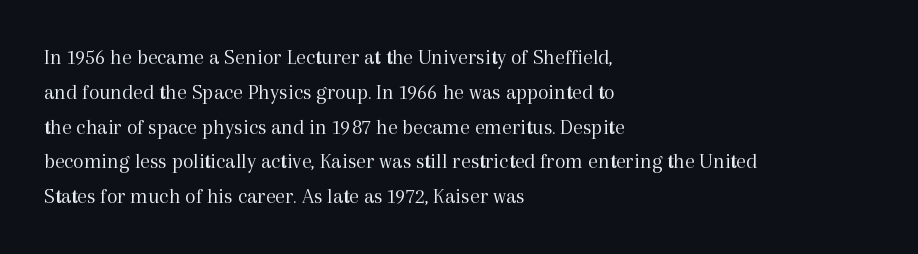
All the whitespace from short lines collects on the right. No extra tracking has been applied to these lines. Characters remain perfectly vertical along every line. The space beneath each line is pristine and unruled. Vertical stems look standard width or narrower in stroke.
